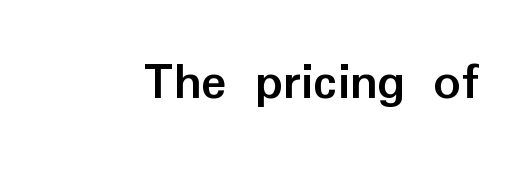
Q: Is the text bold? A: Yes.
Q: Is the text italic (slanted)? A: No, it is upright.
Q: Is the typeface a serif or a sans-serif typeface? A: Sans-serif.
Q: Is the text underlined? A: No.
Q: Is the spacing between letters normal or unusually wide? A: Normal.
Q: Width (condensed, normal, or wide)? A: Normal.
Q: Stroke contrast? A: Low.
Q: x-height? A: Medium.
Q: Monospaced? A: No.
